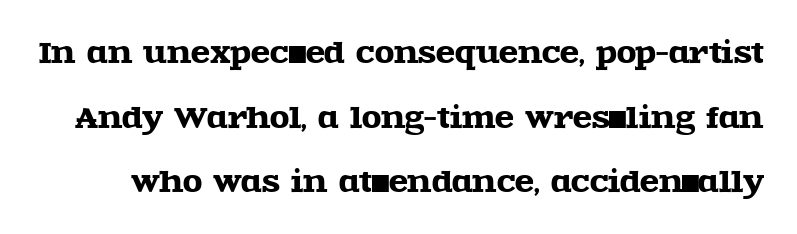
{"serif": "yes", "italic": "no", "width": "wide", "x_height": "large", "monospaced": "no", "underline": "no", "line_spacing": "loose", "line_spacing_ratio": 2.31, "letter_spacing": "normal", "letter_spacing_em": 0.0, "glyph_px": 28}
